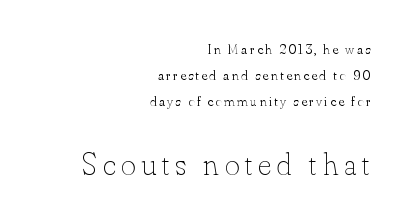
When letters stand straight like this, we call the style roman or upright. Glance below the letters and you will spot only blank space. Think of a printed novel: that variable character pitch is what you see here. This reads as an unemphasized weight, regular at the heaviest. These lines are set flush right with a ragged left edge.
